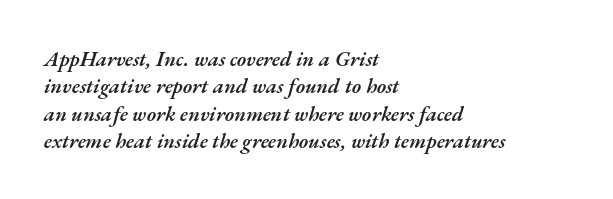
Q: Is the text bold? A: Semi-bold.
Q: Is the text italic (slanted)? A: Yes, it leans right by about 17 degrees.
Q: Is the text underlined? A: No.
Q: How is the paragraph aligned? A: Left-aligned.
Q: Is the spacing between letters normal or unusually wide? A: Normal.
Q: Is the spacing between lines tight, normal or loose? A: Normal.
